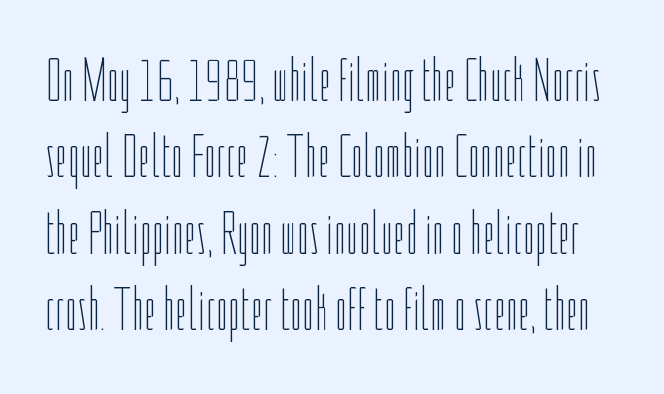
Q: Is the text bold? A: No.
Q: Is the text italic (slanted)? A: No, it is upright.
Q: Is the text underlined? A: No.
Q: Is the spacing between letters normal or unusually wide? A: Normal.
Q: Width (condensed, normal, or wide)? A: Condensed.
Q: Stroke contrast? A: Low.
Q: x-height? A: Medium.
Q: Monospaced? A: No.
